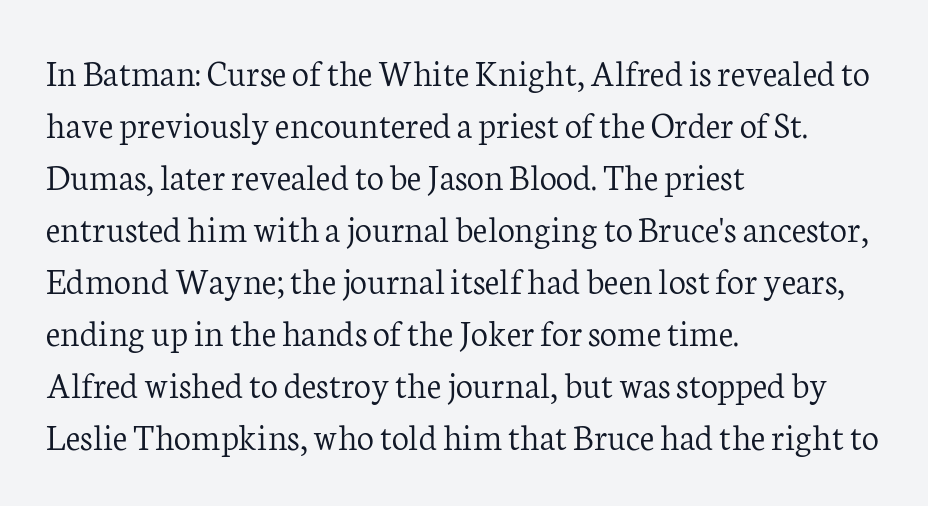
The image shows 38 px light serif type, upright; set left-aligned, normal line spacing (1.37x), normal letter spacing, not underlined; low stroke contrast and a medium x-height.
